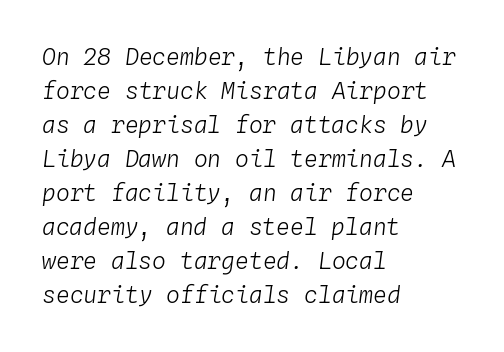
Q: Is the text bold? A: No.
Q: Is the text italic (slanted)? A: Yes, it leans right by about 4 degrees.
Q: Is the text underlined? A: No.
Q: How is the paragraph aligned? A: Left-aligned.
Q: Is the spacing between letters normal or unusually wide? A: Normal.
Q: Is the spacing between lines tight, normal or loose? A: Normal.
